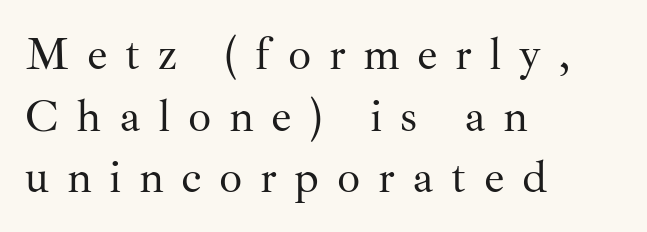
Honestly, the row spacing looks completely unremarkable. The font family rendered here belongs to the serif group. Alignment: flush left. The strip under each line holds only bare page. It's the straight-up-and-down kind of type. Display-style spreading of the glyphs; the letterfit is very open.
